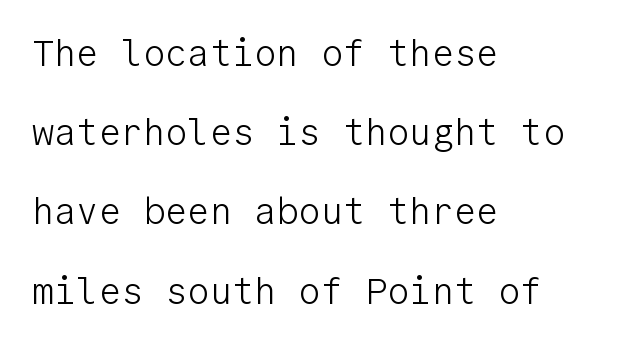
Q: Is the text bold? A: No.
Q: Is the text italic (slanted)? A: No, it is upright.
Q: Is the typeface a serif or a sans-serif typeface? A: Sans-serif.
Q: Is the text underlined? A: No.
Q: How is the paragraph aligned? A: Left-aligned.
Q: Is the spacing between letters normal or unusually wide? A: Normal.
Q: Is the spacing between lines tight, normal or loose? A: Loose.
Q: Width (condensed, normal, or wide)? A: Normal.
Q: Stroke contrast? A: Low.
Q: x-height? A: Medium.
Q: Monospaced? A: Yes.
